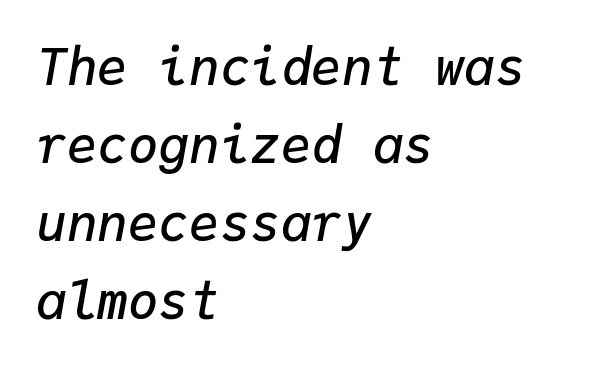
Q: Is the text bold? A: Semi-bold.
Q: Is the text italic (slanted)? A: Yes, it leans right by about 9 degrees.
Q: Is the text underlined? A: No.
Q: How is the paragraph aligned? A: Left-aligned.
Q: Is the spacing between letters normal or unusually wide? A: Normal.
Q: Is the spacing between lines tight, normal or loose? A: Normal.
Q: Width (condensed, normal, or wide)? A: Normal.
Q: Stroke contrast? A: Low.
Q: x-height? A: Medium.
Q: Monospaced? A: Yes.
